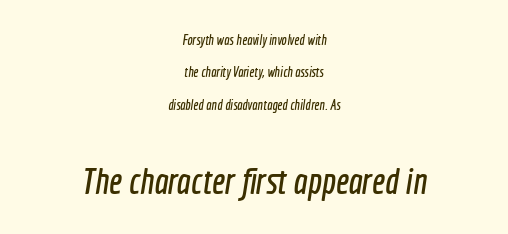
Q: Is the typeface a serif or a sans-serif typeface? A: Sans-serif.
Q: Is the text underlined? A: No.
Q: How is the paragraph aligned? A: Centered.
Q: Is the spacing between letters normal or unusually wide? A: Normal.
Q: Is the spacing between lines tight, normal or loose? A: Loose.
Q: Which block of text is set in a larger size, the first (top) or the second (bottom)? A: The second (bottom) one.
Q: Width (condensed, normal, or wide)? A: Condensed.
Q: x-height? A: Medium.
Q: Monospaced? A: No.
